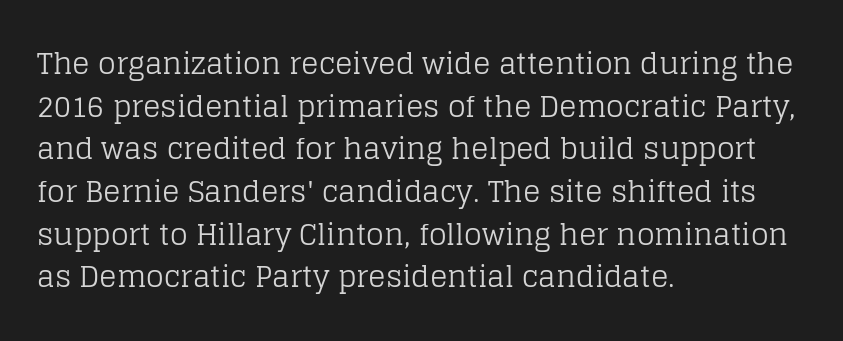
{"serif": "yes", "italic": "no", "bold": "no", "weight": "regular", "width": "normal", "stroke_contrast": "low", "x_height": "large", "monospaced": "no", "underline": "no", "align": "left", "line_spacing": "normal", "line_spacing_ratio": 1.47, "letter_spacing": "normal", "letter_spacing_em": 0.0, "glyph_px": 29}
